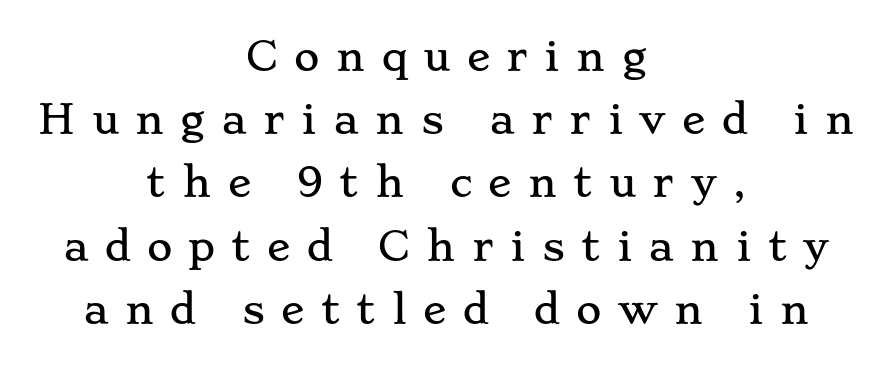
{"serif": "yes", "italic": "no", "width": "wide", "stroke_contrast": "low", "x_height": "small", "monospaced": "no", "underline": "no", "align": "center", "line_spacing": "normal", "line_spacing_ratio": 1.62, "letter_spacing": "wide", "letter_spacing_em": 0.42, "glyph_px": 39}
